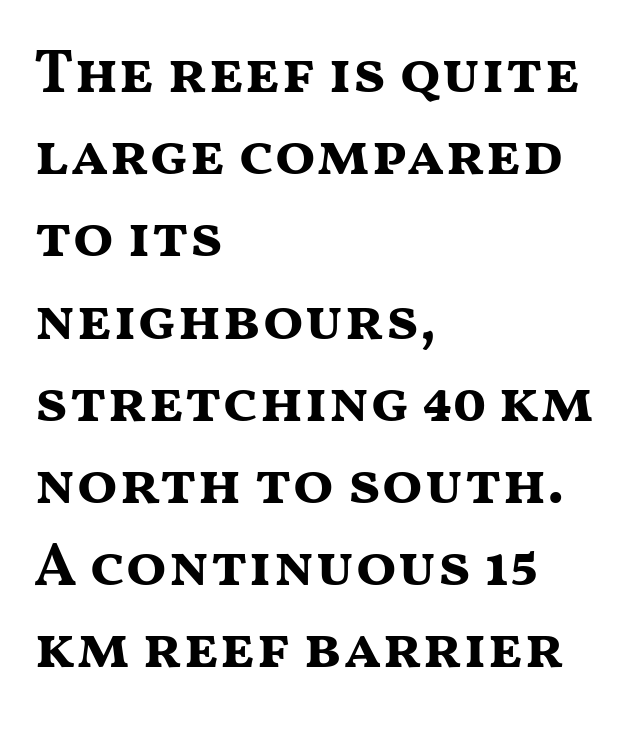
Font category for this specimen: sans-serif. The words here are not underlined. Set as a true bold cut, around the 700 mark. Honestly, the row spacing looks completely unremarkable. Upright lettering throughout. The face used here is proportionally spaced, like ordinary book or web type.
